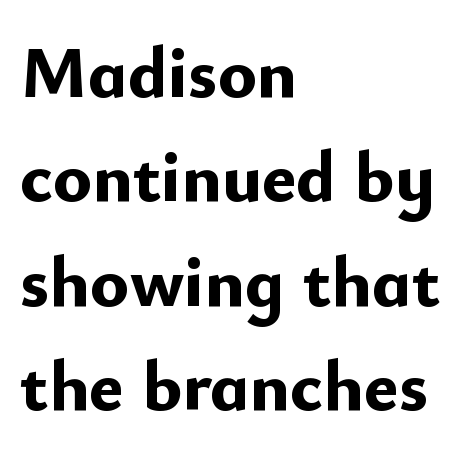
Q: Is the text bold? A: Yes.
Q: Is the text italic (slanted)? A: No, it is upright.
Q: Is the typeface a serif or a sans-serif typeface? A: Sans-serif.
Q: Is the text underlined? A: No.
Q: How is the paragraph aligned? A: Left-aligned.
Q: Is the spacing between letters normal or unusually wide? A: Normal.
Q: Is the spacing between lines tight, normal or loose? A: Normal.
Q: Width (condensed, normal, or wide)? A: Normal.
Q: Stroke contrast? A: Low.
Q: x-height? A: Small.
Q: Monospaced? A: No.
